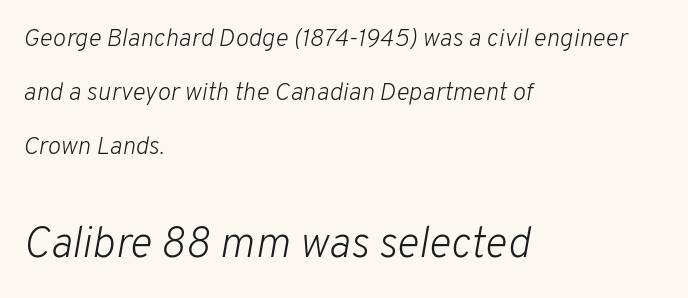
The later block is typeset at a bigger size than the earlier block. Descender tails drop into unmarked territory. Horizontally, the lines are justified to the leading edge only. Stems and bowls with no extra thickness — not bold.
